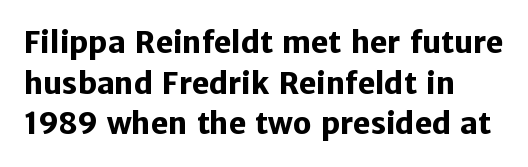
{"serif": "no", "italic": "no", "bold": "yes", "weight": "heavy", "width": "normal", "stroke_contrast": "low", "x_height": "medium", "monospaced": "no", "underline": "no", "align": "left", "line_spacing": "normal", "line_spacing_ratio": 1.4, "letter_spacing": "normal", "letter_spacing_em": 0.0, "glyph_px": 29}
